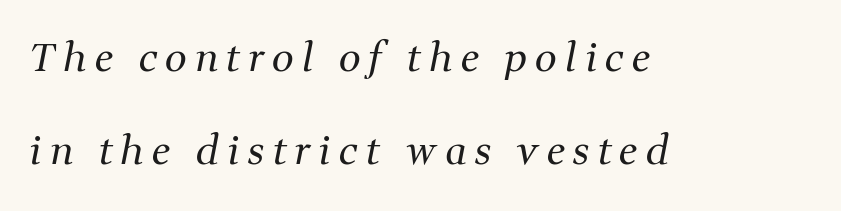
The image shows 39 px regular-weight serif type, italic (leaning right); set left-aligned, loose line spacing (2.39x), unusually wide letter spacing (+0.21 em), not underlined; medium stroke contrast and a medium x-height.
